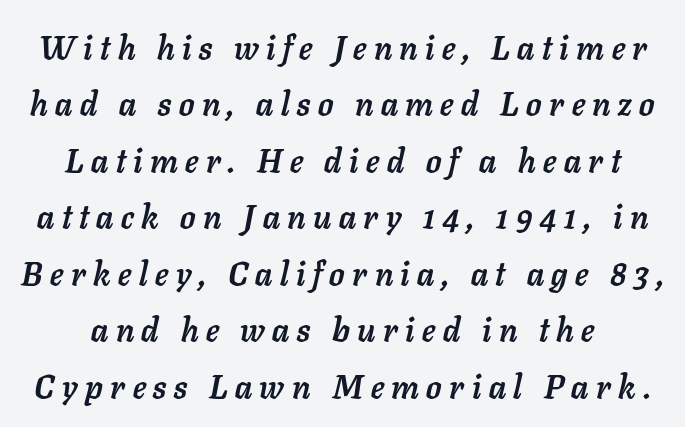
The image shows 33 px semibold type, italic (leaning right); set line spacing 1.71x, unusually wide letter spacing (+0.23 em), not underlined; low stroke contrast and a medium x-height.
